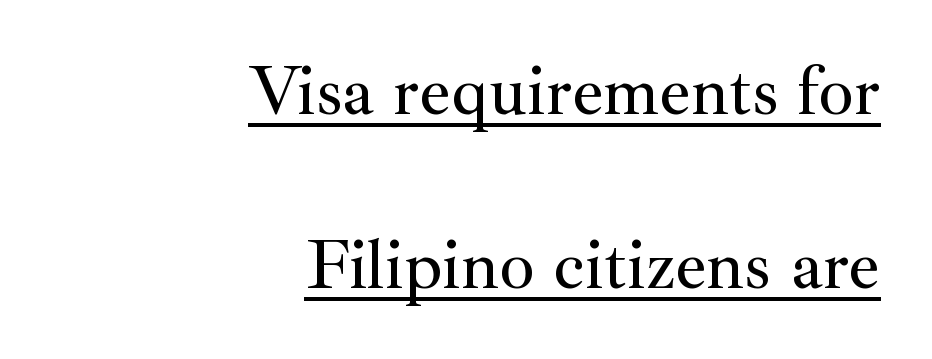
The image shows 70 px serif type, upright; set right-aligned, loose line spacing (2.48x), normal letter spacing, underlined; medium stroke contrast and a small x-height.
